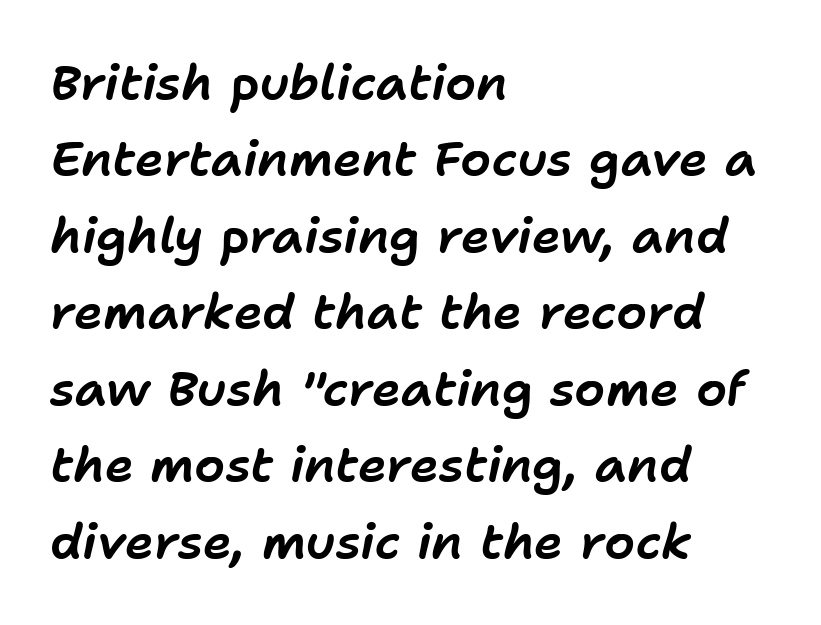
{"italic": "yes", "lean": "right", "slant_degrees": 11, "width": "normal", "stroke_contrast": "low", "x_height": "medium", "monospaced": "no", "underline": "no", "align": "left", "line_spacing": "normal", "line_spacing_ratio": 1.56, "letter_spacing": "normal", "letter_spacing_em": 0.0, "glyph_px": 49}
